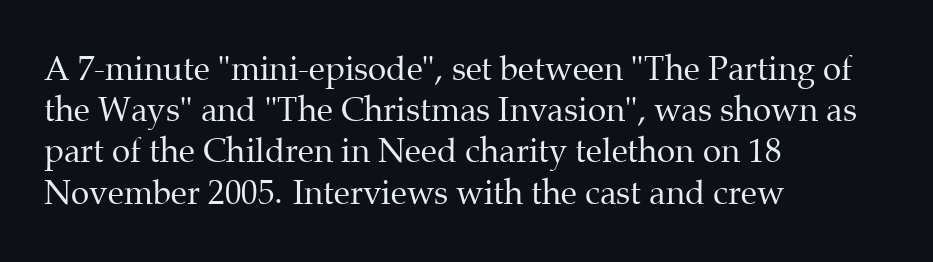
Q: Is the text bold? A: No.
Q: Is the text italic (slanted)? A: No, it is upright.
Q: Is the typeface a serif or a sans-serif typeface? A: Serif.
Q: Is the text underlined? A: No.
Q: How is the paragraph aligned? A: Left-aligned.
Q: Is the spacing between letters normal or unusually wide? A: Normal.
Q: Is the spacing between lines tight, normal or loose? A: Normal.
Q: Width (condensed, normal, or wide)? A: Normal.
Q: Stroke contrast? A: Medium.
Q: x-height? A: Medium.
Q: Monospaced? A: No.
